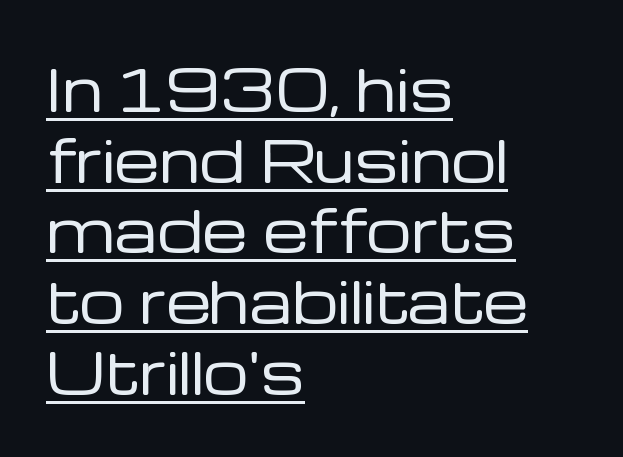
Check where the strokes stop: nothing finishes them off — pure sans. The rag falls on the right side of this text block. When letters stand straight like this, we call the style roman or upright. This is not heavy type; no bold has been used. How are the letters spaced? Ordinarily, with no added tracking. A baseline rule has been typeset under these characters.
